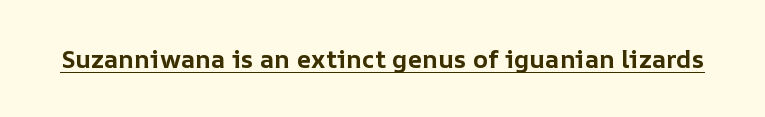
Q: Is the text bold? A: Yes.
Q: Is the text italic (slanted)? A: No, it is upright.
Q: Is the text underlined? A: Yes.
Q: Is the spacing between letters normal or unusually wide? A: Normal.
